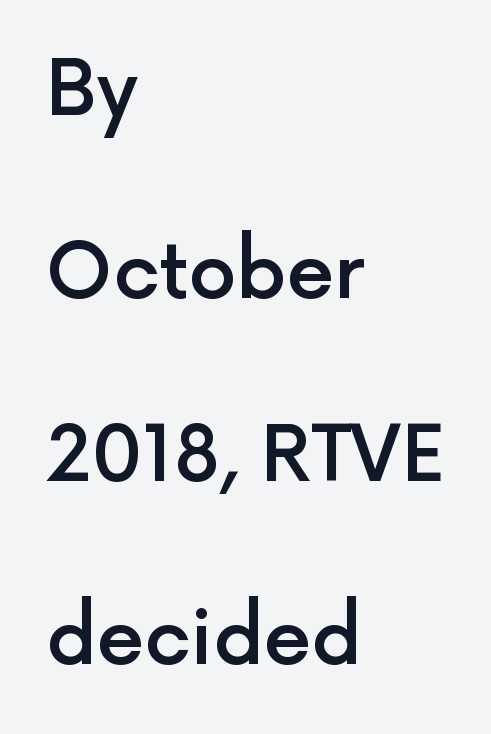
The image shows 76 px semibold sans-serif type, upright; set left-aligned, loose line spacing (2.41x), normal letter spacing, not underlined; a medium x-height.
